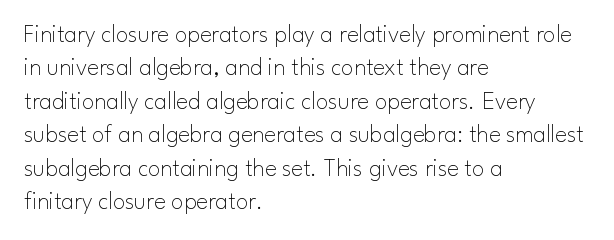
{"italic": "no", "bold": "no", "underline": "no", "align": "left", "line_spacing": "normal", "line_spacing_ratio": 1.34, "letter_spacing": "normal", "letter_spacing_em": 0.0, "glyph_px": 25}
